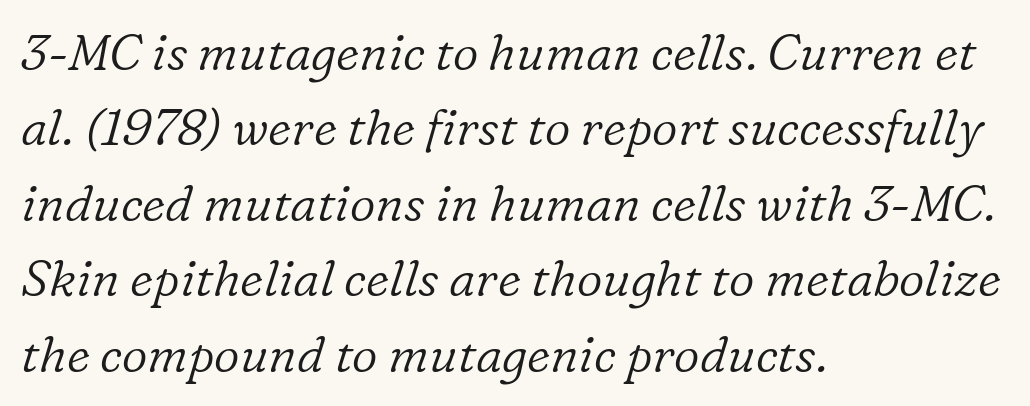
{"serif": "yes", "italic": "yes", "lean": "right", "slant_degrees": 16, "bold": "no", "weight": "light", "width": "normal", "stroke_contrast": "low", "x_height": "medium", "monospaced": "no", "underline": "no", "align": "left", "line_spacing": "normal", "line_spacing_ratio": 1.51, "letter_spacing": "normal", "letter_spacing_em": 0.0, "glyph_px": 50}
